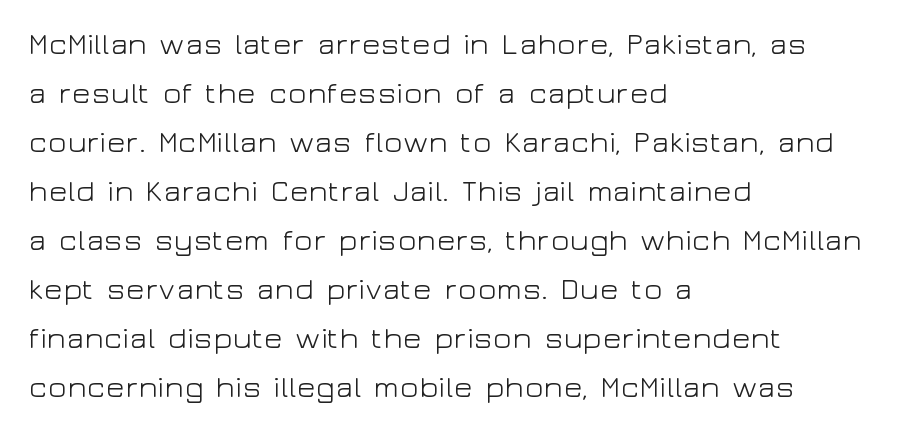
{"serif": "no", "italic": "no", "bold": "no", "weight": "light", "width": "wide", "stroke_contrast": "low", "x_height": "medium", "monospaced": "no", "underline": "no", "align": "left", "line_spacing": "normal", "line_spacing_ratio": 1.58, "letter_spacing": "normal", "letter_spacing_em": 0.0, "glyph_px": 31}
